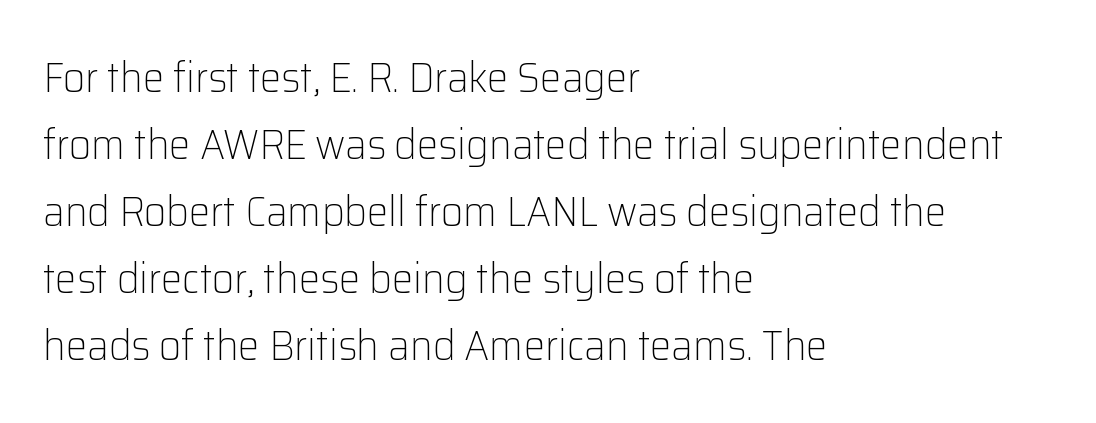
Quick note: not italic, upright. The passage shown is not underscored anywhere. The rag falls on the right side of this text block. Each letter keeps its own natural width here, so spacing adapts to shape. Tracking here is standard; glyphs follow each other at the usual distance.
